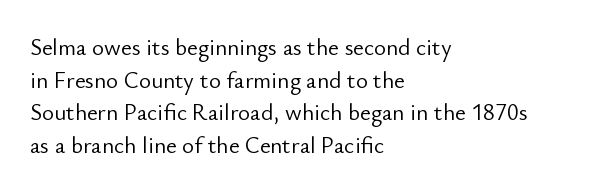
Characters follow at the spacing the type designer built in. The letterforms sit at book weight or below. Rendered with straight, roman letterforms. The rows are spaced the way most documents space them. The strip under each line holds only bare page.
